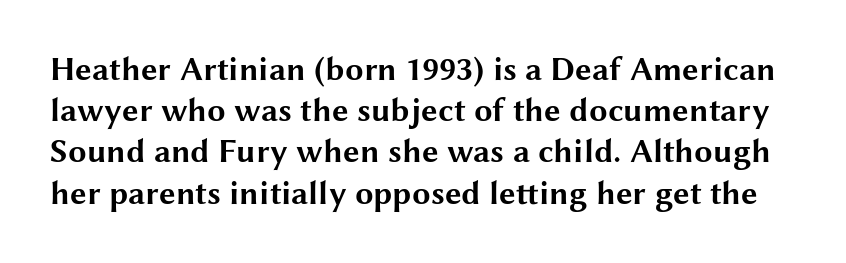
Q: Is the text bold? A: Yes.
Q: Is the text italic (slanted)? A: No, it is upright.
Q: Is the typeface a serif or a sans-serif typeface? A: Sans-serif.
Q: Is the text underlined? A: No.
Q: Is the spacing between letters normal or unusually wide? A: Normal.
Q: Is the spacing between lines tight, normal or loose? A: Normal.
Q: Width (condensed, normal, or wide)? A: Wide.
Q: Stroke contrast? A: Medium.
Q: x-height? A: Medium.
Q: Monospaced? A: No.
